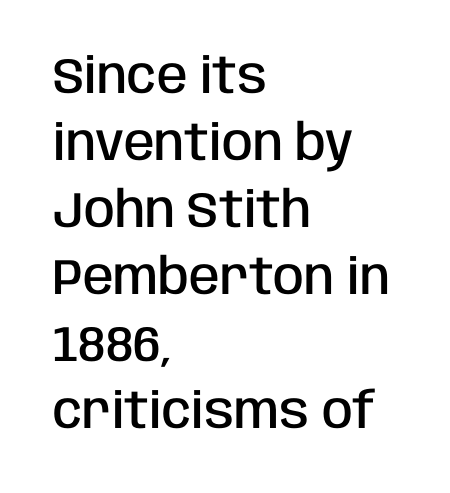
Q: Is the text bold? A: Semi-bold.
Q: Is the text italic (slanted)? A: No, it is upright.
Q: Is the typeface a serif or a sans-serif typeface? A: Sans-serif.
Q: Is the text underlined? A: No.
Q: How is the paragraph aligned? A: Left-aligned.
Q: Is the spacing between letters normal or unusually wide? A: Normal.
Q: Is the spacing between lines tight, normal or loose? A: Normal.
Q: Width (condensed, normal, or wide)? A: Condensed.
Q: Stroke contrast? A: Low.
Q: x-height? A: Large.
Q: Monospaced? A: No.
